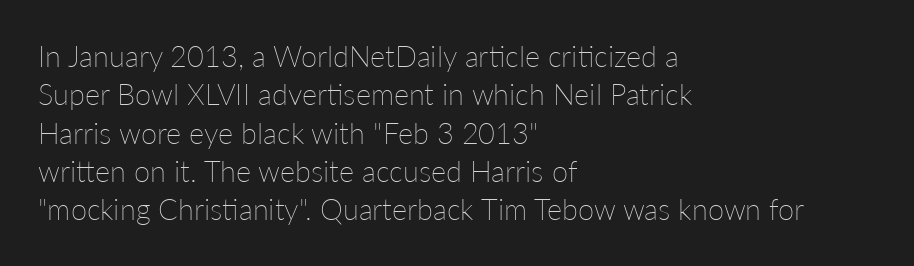
The image shows 29 px thin type, upright; set left-aligned, normal line spacing (1.32x), normal letter spacing, not underlined; low stroke contrast and a medium x-height.
